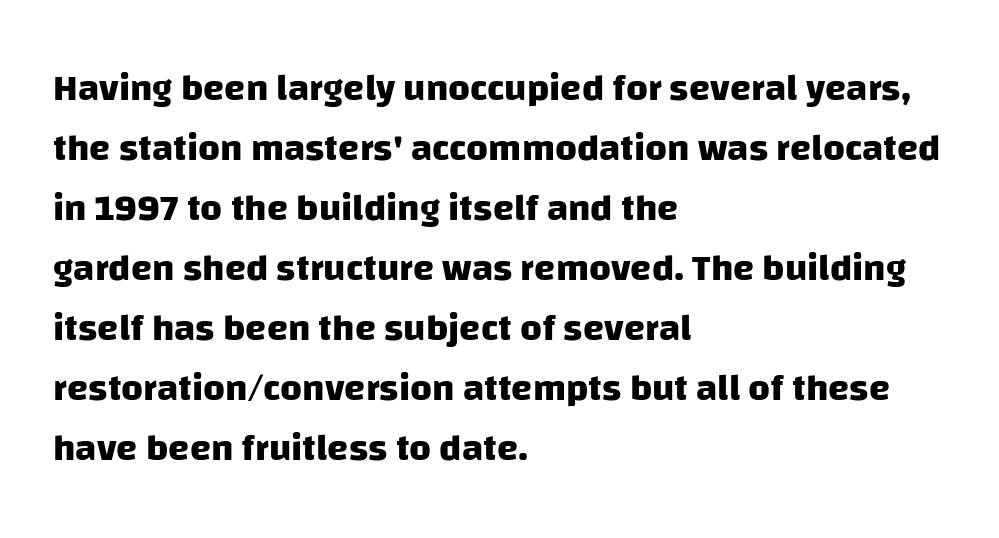
Q: Is the text bold? A: Yes.
Q: Is the typeface a serif or a sans-serif typeface? A: Sans-serif.
Q: Is the text underlined? A: No.
Q: How is the paragraph aligned? A: Left-aligned.
Q: Is the spacing between letters normal or unusually wide? A: Normal.
Q: Is the spacing between lines tight, normal or loose? A: Normal.
Q: Width (condensed, normal, or wide)? A: Normal.
Q: Stroke contrast? A: Low.
Q: x-height? A: Large.
Q: Monospaced? A: No.
